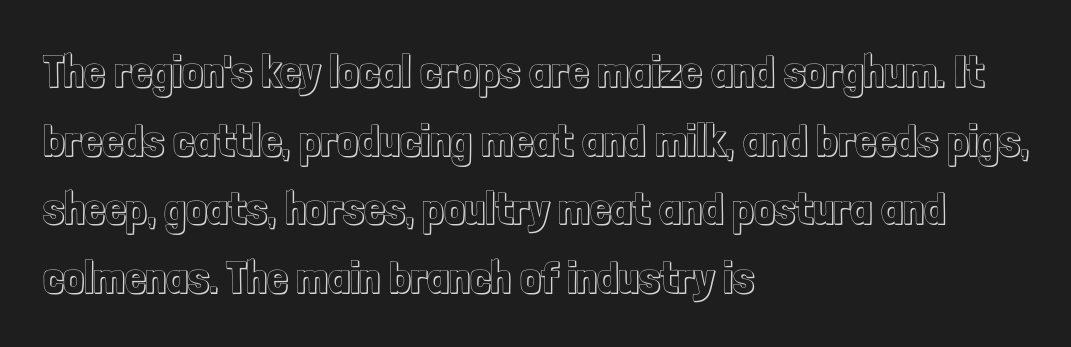
Does the copy run flush right? No — it runs flush left. Baseline-to-baseline distance is the conventional proportion of letter height. Ascenders rise straight up at ninety degrees. These lines keep a tight, regular rhythm from letter to letter. Spacing verdict: proportional, widths tailored to each character. Glance below the letters and you will spot only blank space.
